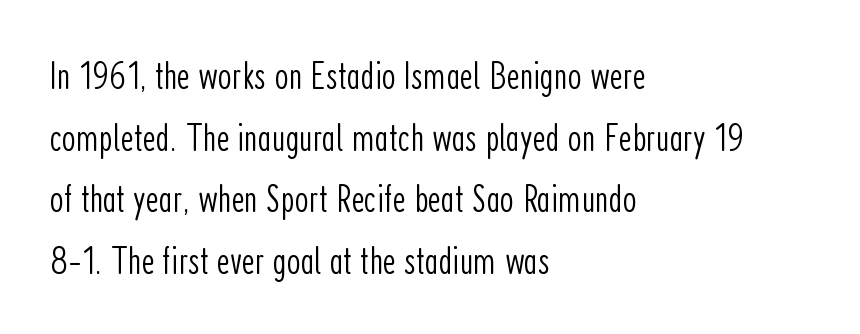
Default kerning and tracking; the words read as compact shapes. Here the designer chose a conventional face with non-uniform glyph widths. In terms of letterform style, serifs are entirely absent. Layout note: lines flush left.
